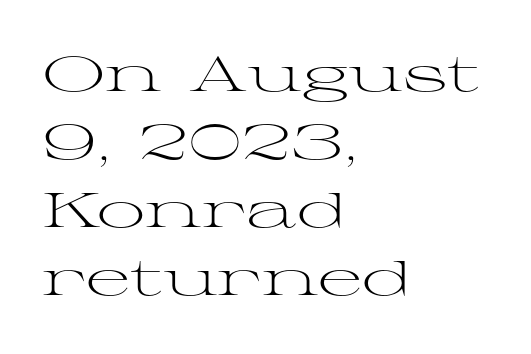
Serifs: yes, visible at the terminals of the letterforms. The horizontal fit of the characters is conventional and even. The setting favours the left margin, as ordinary paragraphs usually do. The typesetting does not lean heavy: it is not bold.
